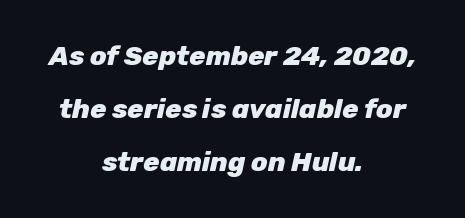
Yep, that's italic — everything's leaning. In CSS terms this would be text-align: center. Is the type bold? Yes — the strokes are clearly thick and heavy. No extra tracking has been applied to these lines.
